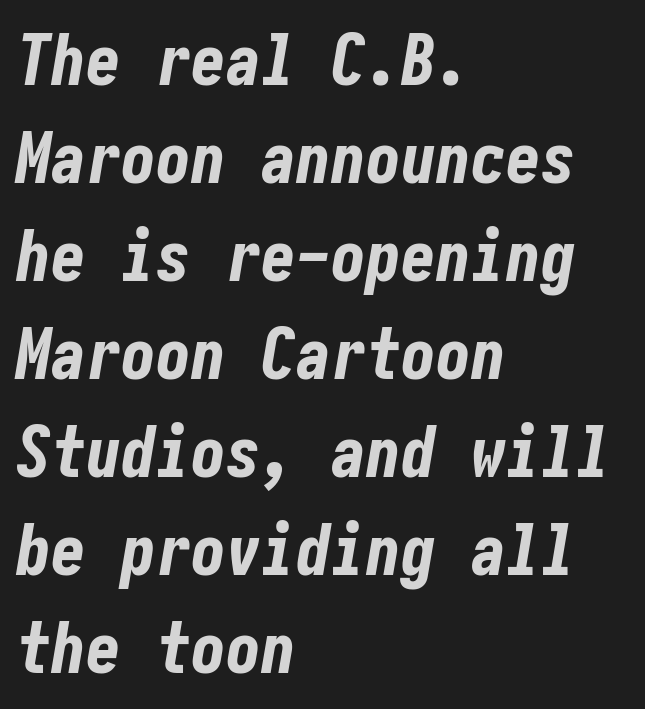
The letterforms sit shoulder to shoulder at normal distance. On the weight axis this lands at bold, roughly 700. A typesetter would call this leading conventional body-copy spacing. Posture: slanted.
